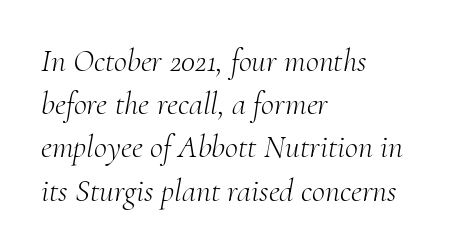
Q: Is the text bold? A: No.
Q: Is the text italic (slanted)? A: Yes, it leans right by about 10 degrees.
Q: Is the typeface a serif or a sans-serif typeface? A: Serif.
Q: Is the text underlined? A: No.
Q: How is the paragraph aligned? A: Left-aligned.
Q: Is the spacing between letters normal or unusually wide? A: Normal.
Q: Is the spacing between lines tight, normal or loose? A: Normal.
Q: Width (condensed, normal, or wide)? A: Normal.
Q: Stroke contrast? A: Medium.
Q: x-height? A: Small.
Q: Monospaced? A: No.
